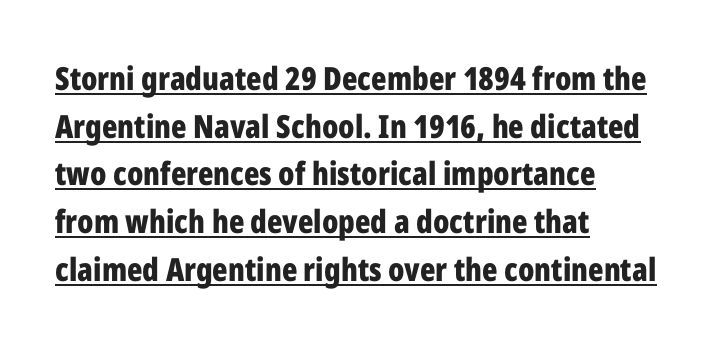
Q: Is the text bold? A: Yes.
Q: Is the text italic (slanted)? A: No, it is upright.
Q: Is the typeface a serif or a sans-serif typeface? A: Sans-serif.
Q: Is the text underlined? A: Yes.
Q: How is the paragraph aligned? A: Left-aligned.
Q: Is the spacing between letters normal or unusually wide? A: Normal.
Q: Is the spacing between lines tight, normal or loose? A: Normal.
Q: Width (condensed, normal, or wide)? A: Condensed.
Q: Stroke contrast? A: Low.
Q: x-height? A: Medium.
Q: Monospaced? A: No.
